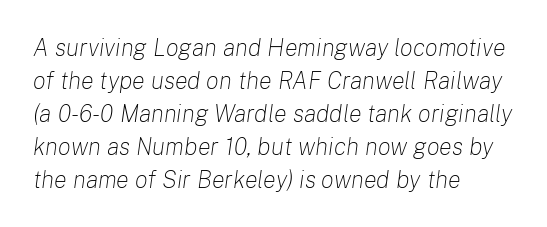
{"italic": "yes", "lean": "right", "slant_degrees": 8, "bold": "no", "underline": "no", "align": "left", "line_spacing": "normal", "line_spacing_ratio": 1.37, "letter_spacing": "normal", "letter_spacing_em": 0.0, "glyph_px": 24}
